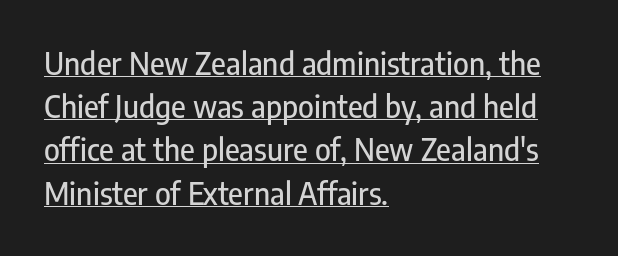
Honestly, the row spacing looks completely unremarkable. Does the copy run flush right? No — it runs flush left. Classification — sans serif. No extra tracking has been applied to these lines. A roman cut, with each character standing at attention.
